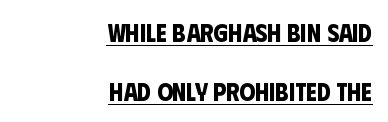
The image shows 25 px bold type; set right-aligned, loose line spacing (2.35x), normal letter spacing, underlined.
